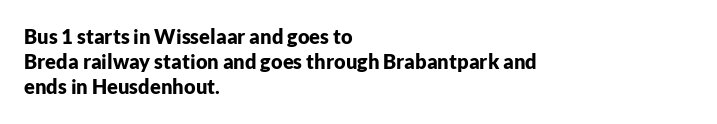
The image shows 20 px bold type, upright; set left-aligned, normal line spacing (1.26x), normal letter spacing, not underlined.
